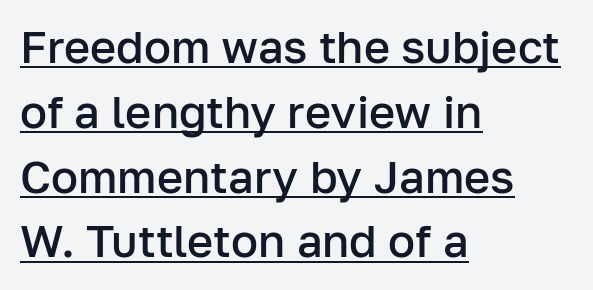
The image shows 45 px semibold sans-serif type, upright; set left-aligned, normal line spacing (1.44x), normal letter spacing, underlined; low stroke contrast and a medium x-height.
